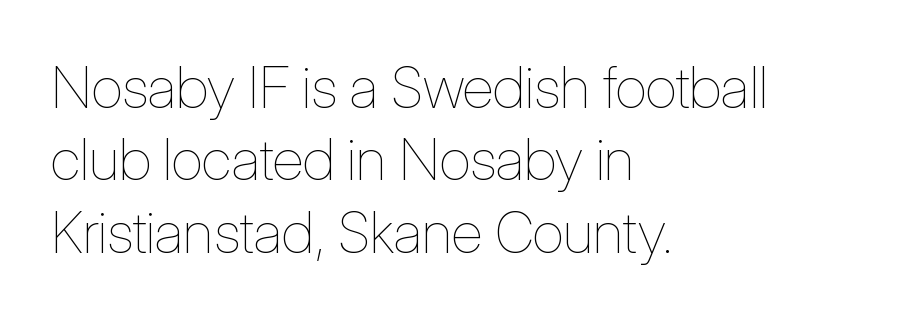
Plain, unruled lines of type. Character widths vary here, with narrow letters taking less room than wide ones. Compared with a centered layout, this one pins lines to the left instead. Observe the ordinary spacing: letters are neighbours, not strangers. Weight class: somewhere from thin through regular. Regular leading.
